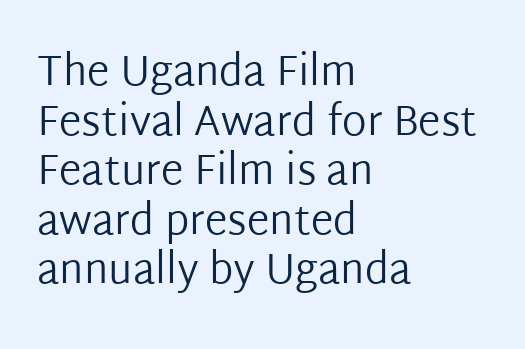
{"serif": "no", "italic": "no", "bold": "no", "weight": "regular", "width": "normal", "stroke_contrast": "low", "x_height": "medium", "monospaced": "no", "underline": "no", "align": "left", "line_spacing_ratio": 1.21, "letter_spacing": "normal", "letter_spacing_em": 0.0, "glyph_px": 41}
